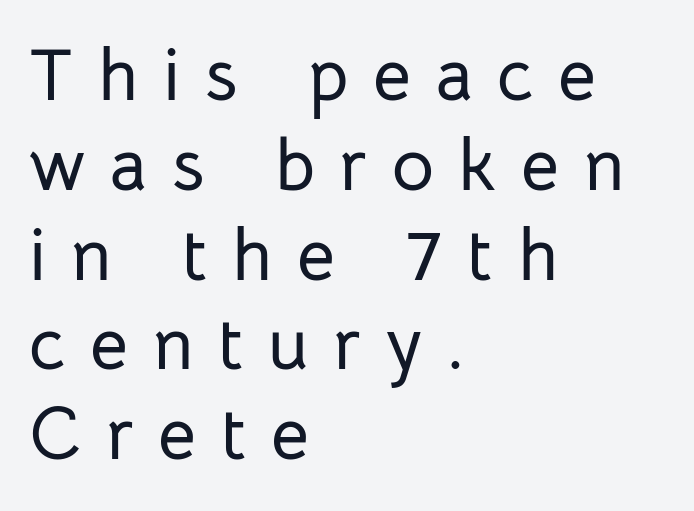
The image shows 73 px sans-serif type, upright; set left-aligned, line spacing 1.23x, unusually wide letter spacing (+0.34 em), not underlined; low stroke contrast and a medium x-height.
